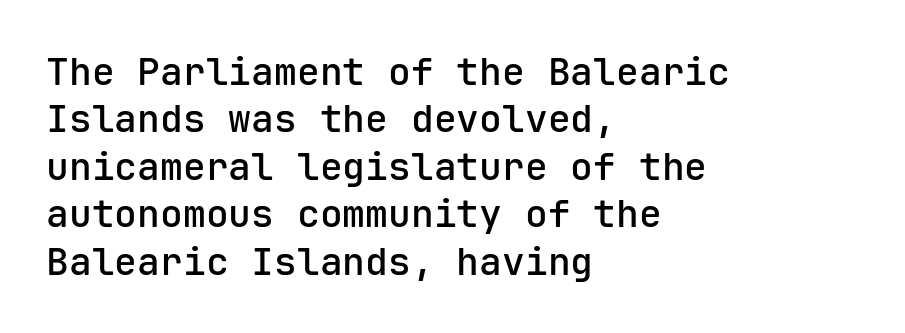
The image shows 38 px semibold sans-serif type, upright, monospaced; set left-aligned, normal line spacing (1.25x), normal letter spacing, not underlined; low stroke contrast and a medium x-height.
